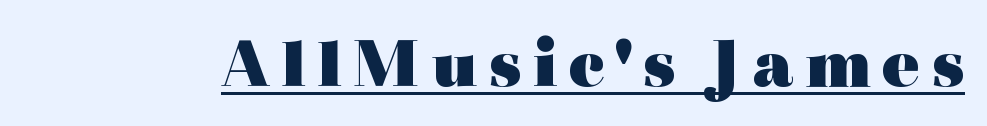
Q: Is the text bold? A: Yes.
Q: Is the text italic (slanted)? A: No, it is upright.
Q: Is the typeface a serif or a sans-serif typeface? A: Serif.
Q: Is the text underlined? A: Yes.
Q: Width (condensed, normal, or wide)? A: Wide.
Q: x-height? A: Medium.
Q: Monospaced? A: No.
